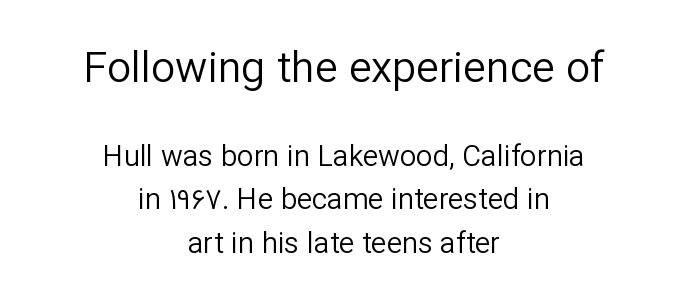
The rows are spaced the way most documents space them. The foot of each line stays bare and open. Do the characters align in a grid? No, the font is proportional. The text block is weighted toward neither margin, spreading evenly from the middle.
